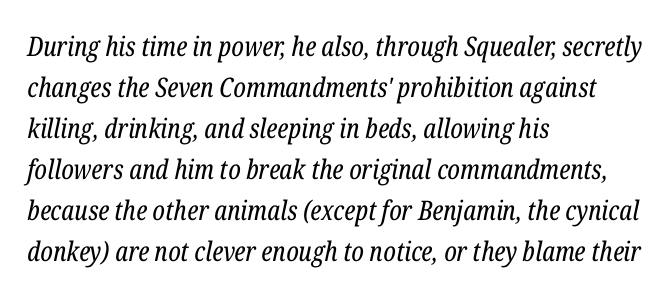
Q: Is the text bold? A: No.
Q: Is the text italic (slanted)? A: Yes, it leans right by about 12 degrees.
Q: Is the text underlined? A: No.
Q: How is the paragraph aligned? A: Left-aligned.
Q: Is the spacing between letters normal or unusually wide? A: Normal.
Q: Is the spacing between lines tight, normal or loose? A: Normal.
